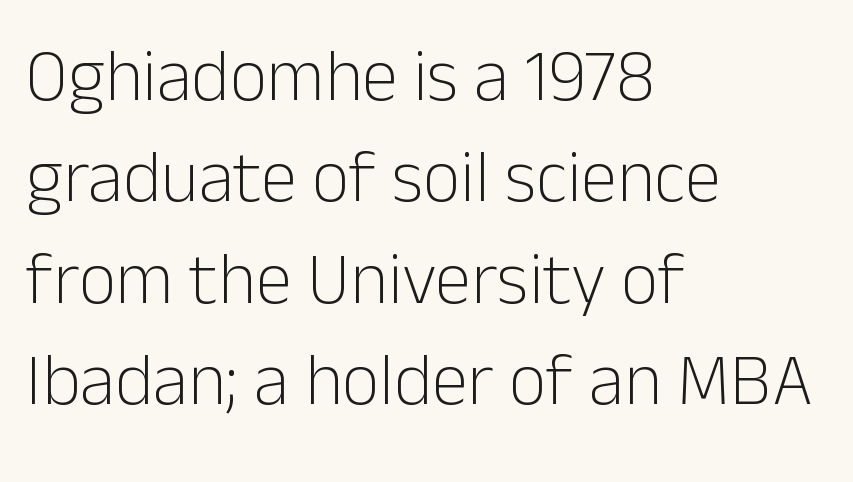
{"serif": "no", "italic": "no", "bold": "no", "weight": "light", "width": "normal", "stroke_contrast": "low", "x_height": "medium", "monospaced": "no", "underline": "no", "align": "left", "line_spacing": "normal", "line_spacing_ratio": 1.39, "letter_spacing": "normal", "letter_spacing_em": 0.0, "glyph_px": 73}
